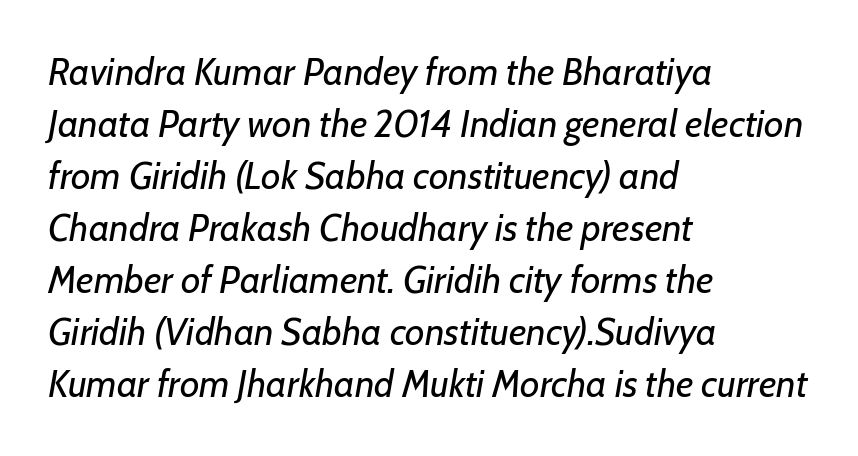
The image shows 38 px regular-weight type, italic (leaning right); set left-aligned, normal line spacing (1.37x), normal letter spacing, not underlined; low stroke contrast and a medium x-height.
